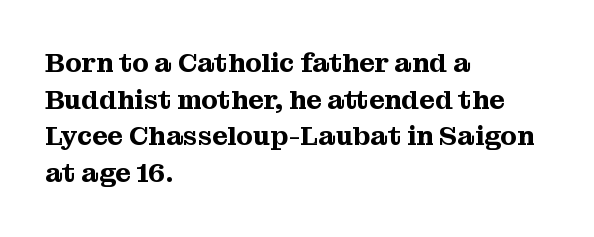
Q: Is the text italic (slanted)? A: No, it is upright.
Q: Is the text underlined? A: No.
Q: How is the paragraph aligned? A: Left-aligned.
Q: Is the spacing between letters normal or unusually wide? A: Normal.
Q: Is the spacing between lines tight, normal or loose? A: Normal.
